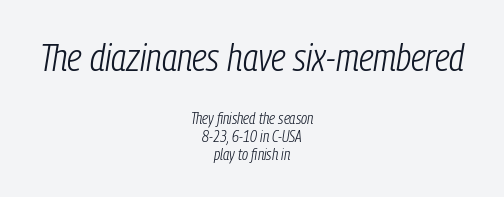
The image shows 39 px light, condensed type, italic (leaning right); set centered, tight line spacing (1.12x), normal letter spacing, not underlined; the first (top) block is 2.44x larger; low stroke contrast and a medium x-height.
